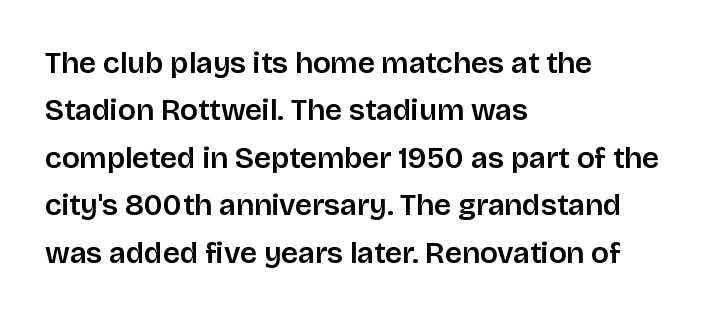
{"serif": "no", "italic": "no", "width": "normal", "stroke_contrast": "low", "x_height": "large", "monospaced": "no", "underline": "no", "align": "left", "line_spacing": "normal", "line_spacing_ratio": 1.58, "letter_spacing": "normal", "letter_spacing_em": 0.0, "glyph_px": 30}
